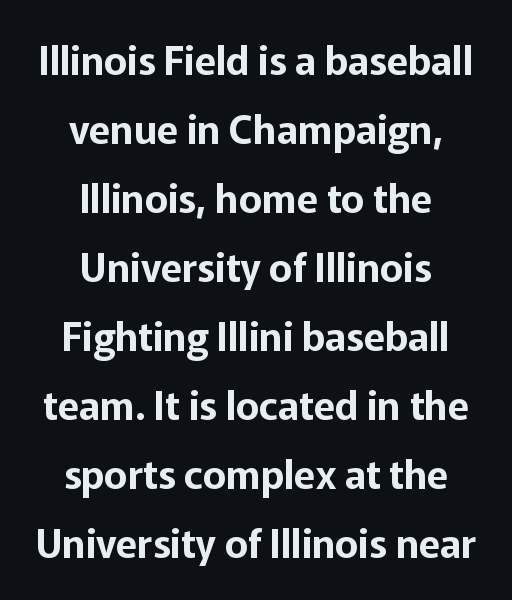
Bare-footed words on every line. The passage shown is typed in a proportional face where columns would drift. These lines stack symmetrically, like a column narrowing and widening about its center. Unlike a traditional serif, this face leaves its strokes unadorned.
